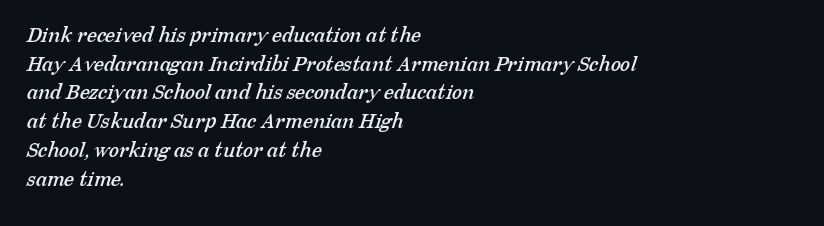
Teacher's note: observe the even left margin — that is flush-left alignment. Students, observe: this is what conventionally led text looks like. A clean baseline with only descenders dipping below it. Each word holds together tightly as a unit, with standard inter-letter gaps.
